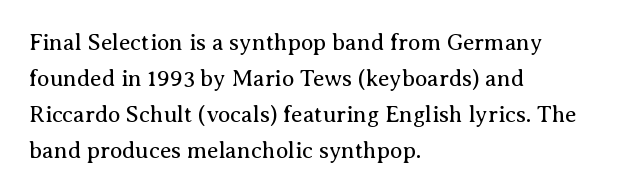
Q: Is the text bold? A: No.
Q: Is the text italic (slanted)? A: No, it is upright.
Q: Is the text underlined? A: No.
Q: How is the paragraph aligned? A: Left-aligned.
Q: Is the spacing between letters normal or unusually wide? A: Normal.
Q: Is the spacing between lines tight, normal or loose? A: Normal.
